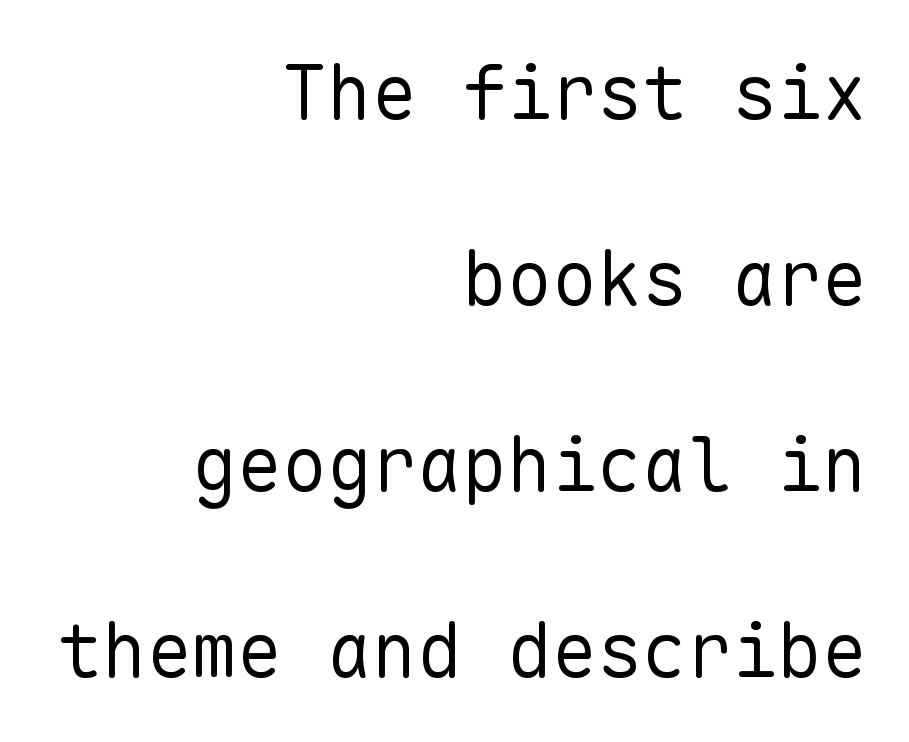
{"serif": "no", "italic": "no", "bold": "no", "weight": "regular", "width": "normal", "stroke_contrast": "low", "x_height": "medium", "monospaced": "yes", "underline": "no", "align": "right", "line_spacing": "loose", "line_spacing_ratio": 2.48, "letter_spacing": "normal", "letter_spacing_em": 0.0, "glyph_px": 75}
